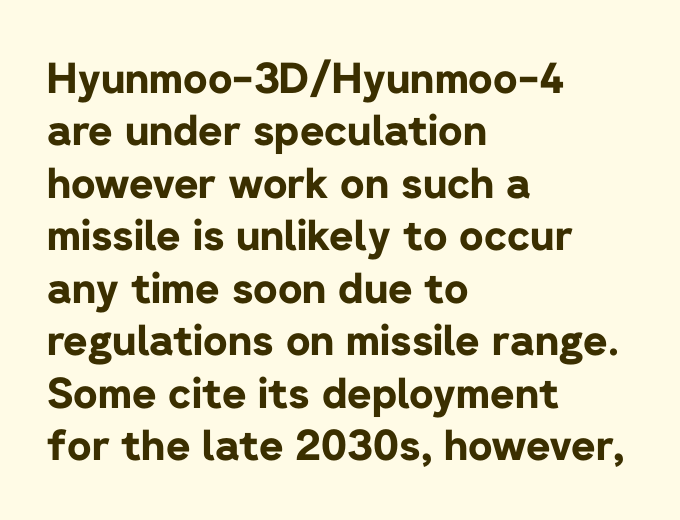
Q: Is the text bold? A: Yes.
Q: Is the text italic (slanted)? A: No, it is upright.
Q: Is the typeface a serif or a sans-serif typeface? A: Sans-serif.
Q: Is the text underlined? A: No.
Q: How is the paragraph aligned? A: Left-aligned.
Q: Is the spacing between letters normal or unusually wide? A: Normal.
Q: Is the spacing between lines tight, normal or loose? A: Normal.
Q: Width (condensed, normal, or wide)? A: Normal.
Q: Stroke contrast? A: Low.
Q: x-height? A: Medium.
Q: Monospaced? A: No.
